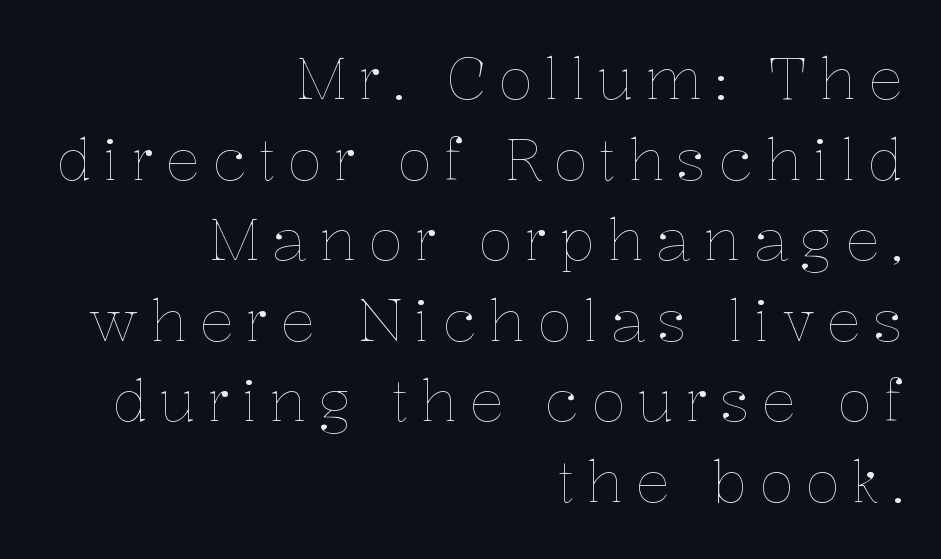
{"italic": "no", "bold": "no", "weight": "thin", "width": "normal", "stroke_contrast": "low", "x_height": "medium", "monospaced": "no", "underline": "no", "align": "right", "line_spacing": "normal", "line_spacing_ratio": 1.39, "letter_spacing": "wide", "letter_spacing_em": 0.2, "glyph_px": 58}
